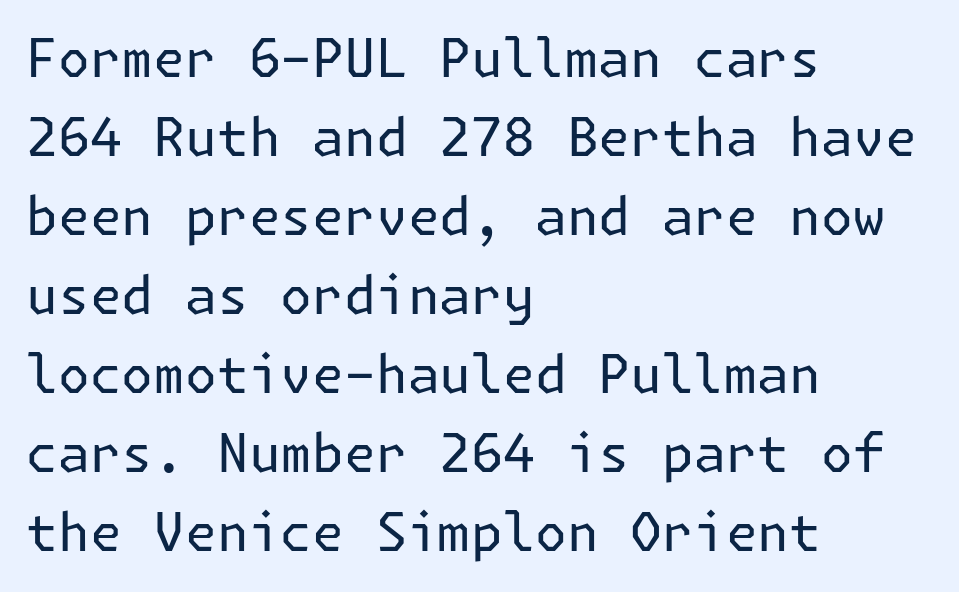
{"serif": "no", "italic": "no", "bold": "no", "weight": "regular", "width": "normal", "stroke_contrast": "low", "x_height": "medium", "underline": "no", "align": "left", "line_spacing": "normal", "line_spacing_ratio": 1.49, "letter_spacing": "normal", "letter_spacing_em": 0.0, "glyph_px": 53}
